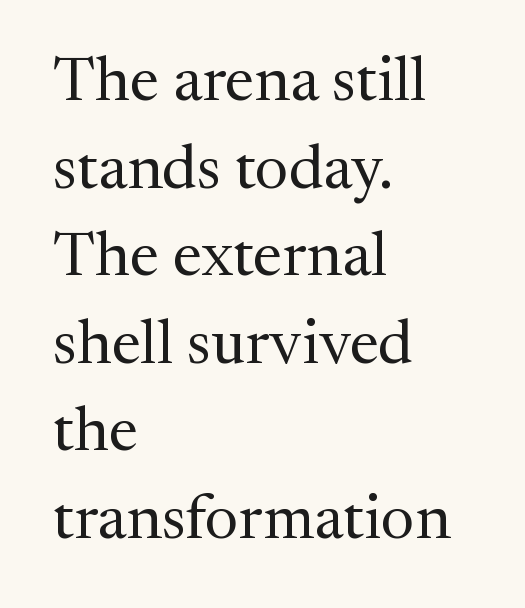
Do the letters lean? They stand straight. Compared with typical paragraphs, the rows here are spaced about the same. Underline: absent. Left-aligned paragraph, ragged on the right.
